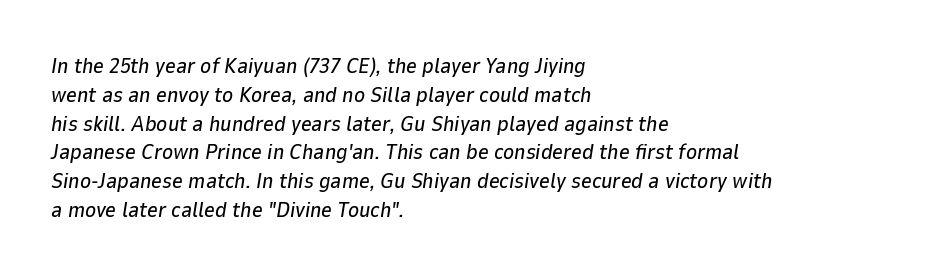
Q: Is the text italic (slanted)? A: Yes, it leans right by about 9 degrees.
Q: Is the text underlined? A: No.
Q: How is the paragraph aligned? A: Left-aligned.
Q: Is the spacing between letters normal or unusually wide? A: Normal.
Q: Is the spacing between lines tight, normal or loose? A: Normal.
